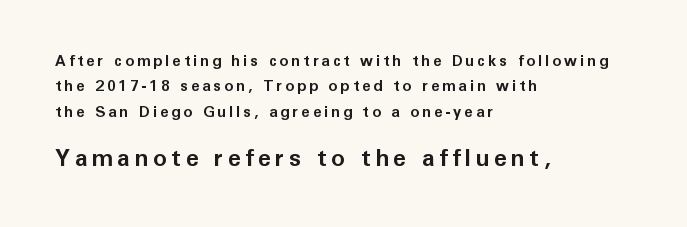
The second block has been scaled up relative to the first. The rendering inserts visible extra space after every character. If you measured baseline to baseline, you'd find a middling distance. Posture: vertical.
